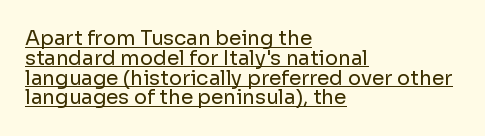
Q: Is the text bold? A: No.
Q: Is the text italic (slanted)? A: No, it is upright.
Q: Is the text underlined? A: Yes.
Q: How is the paragraph aligned? A: Left-aligned.
Q: Is the spacing between letters normal or unusually wide? A: Normal.
Q: Is the spacing between lines tight, normal or loose? A: Tight.
